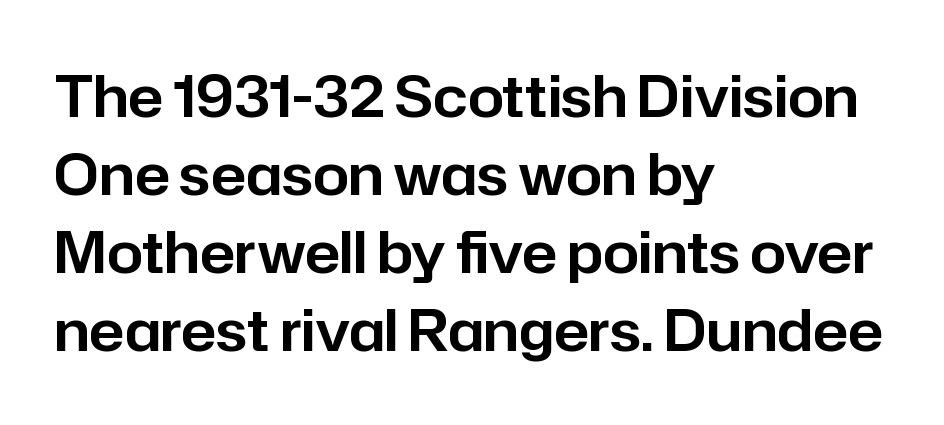
Q: Is the text italic (slanted)? A: No, it is upright.
Q: Is the typeface a serif or a sans-serif typeface? A: Sans-serif.
Q: Is the text underlined? A: No.
Q: How is the paragraph aligned? A: Left-aligned.
Q: Is the spacing between letters normal or unusually wide? A: Normal.
Q: Is the spacing between lines tight, normal or loose? A: Normal.
Q: Width (condensed, normal, or wide)? A: Normal.
Q: Stroke contrast? A: Low.
Q: x-height? A: Medium.
Q: Monospaced? A: No.
